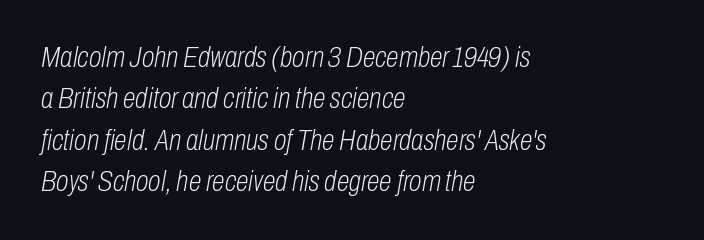
{"italic": "yes", "lean": "right", "slant_degrees": 10, "bold": "no", "weight": "light", "width": "condensed", "stroke_contrast": "low", "x_height": "medium", "monospaced": "no", "underline": "no", "align": "left", "line_spacing": "normal", "line_spacing_ratio": 1.43, "letter_spacing": "normal", "letter_spacing_em": 0.0, "glyph_px": 29}
